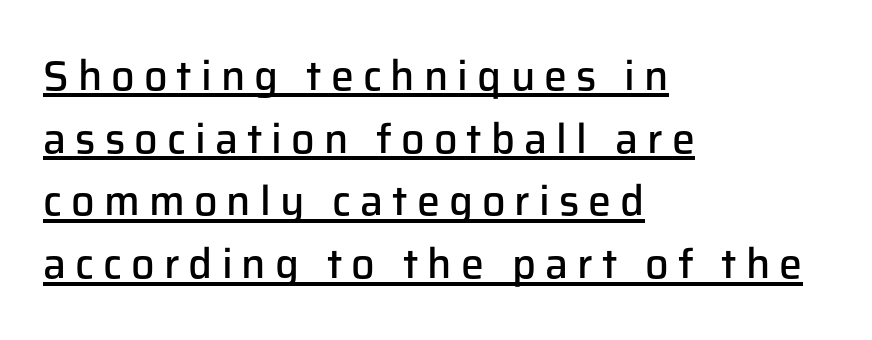
Q: Is the text bold? A: Semi-bold.
Q: Is the text italic (slanted)? A: No, it is upright.
Q: Is the typeface a serif or a sans-serif typeface? A: Sans-serif.
Q: Is the text underlined? A: Yes.
Q: How is the paragraph aligned? A: Left-aligned.
Q: Is the spacing between letters normal or unusually wide? A: Unusually wide.
Q: Is the spacing between lines tight, normal or loose? A: Normal.
Q: Width (condensed, normal, or wide)? A: Normal.
Q: Stroke contrast? A: Low.
Q: x-height? A: Medium.
Q: Monospaced? A: No.
